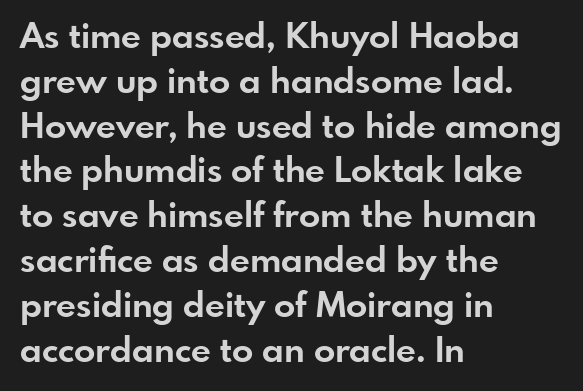
The image shows 35 px bold sans-serif type, upright; set left-aligned, normal line spacing (1.28x), normal letter spacing, not underlined; low stroke contrast and a small x-height.
